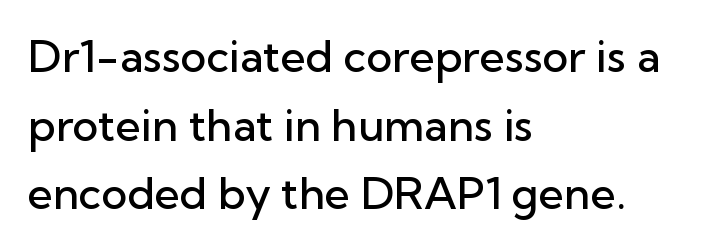
Semibold letterforms, between regular and bold. Reading down the column, the eye jumps a familiar distance to each next line. Letter spacing: default. Each letter's strokes conclude bluntly, with no projecting serifs. Varying glyph widths throughout — classic text-font behaviour.
